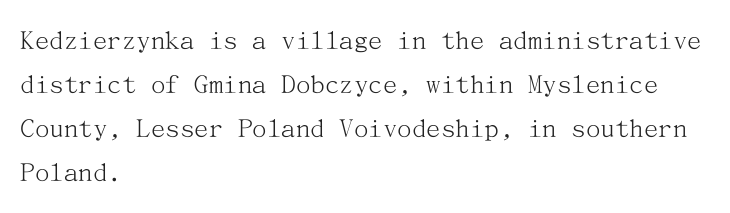
The image shows 29 px light serif type, upright; set left-aligned, normal line spacing (1.52x), normal letter spacing, not underlined; medium stroke contrast and a medium x-height.
